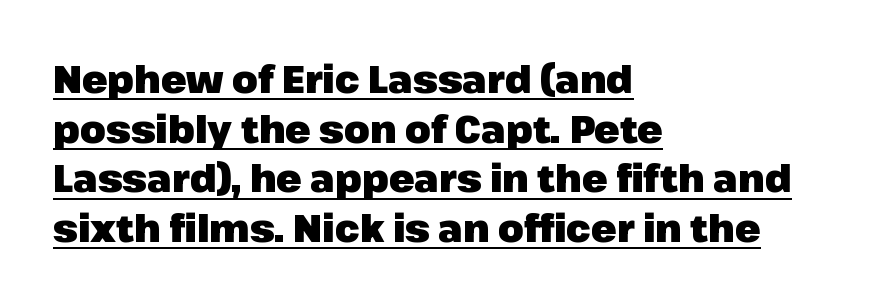
Q: Is the text bold? A: Yes.
Q: Is the text italic (slanted)? A: No, it is upright.
Q: Is the typeface a serif or a sans-serif typeface? A: Sans-serif.
Q: Is the text underlined? A: Yes.
Q: How is the paragraph aligned? A: Left-aligned.
Q: Is the spacing between letters normal or unusually wide? A: Normal.
Q: Is the spacing between lines tight, normal or loose? A: Normal.
Q: Width (condensed, normal, or wide)? A: Normal.
Q: Stroke contrast? A: Low.
Q: x-height? A: Medium.
Q: Monospaced? A: No.
